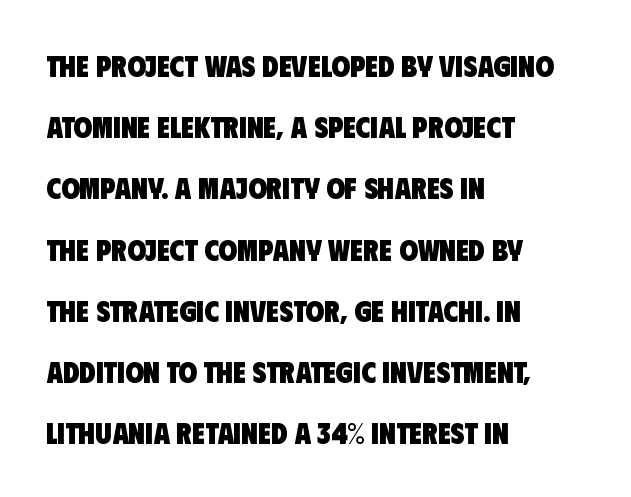
The image shows 30 px heavy, condensed sans-serif type; set left-aligned, loose line spacing (2.04x), normal letter spacing, not underlined; low stroke contrast and a large x-height.
